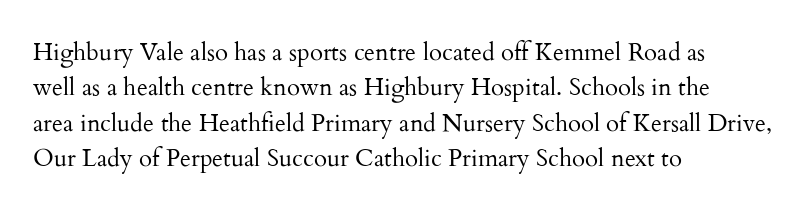
Tracking value appears to be zero — textbook default spacing. Posture: straight, roman, zero tilt. Leftover space on each line is placed entirely after the last word. This is not heavy type; no bold has been used.
